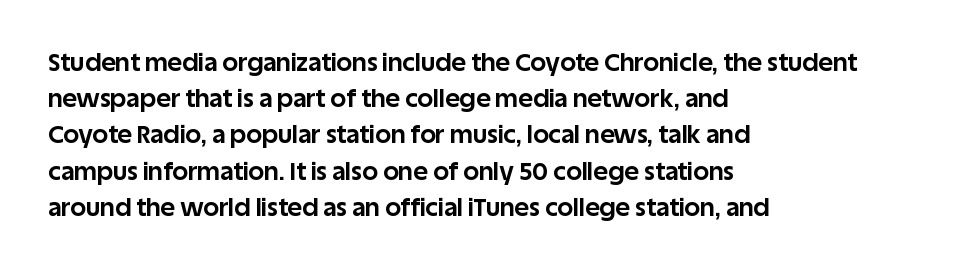
{"italic": "no", "bold": "yes", "underline": "no", "align": "left", "line_spacing": "normal", "line_spacing_ratio": 1.45, "letter_spacing": "normal", "letter_spacing_em": 0.0, "glyph_px": 25}
